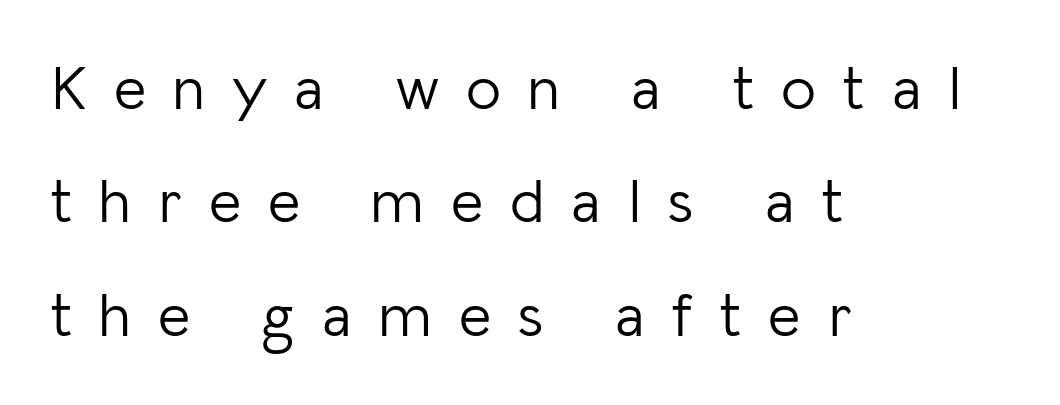
The image shows 62 px light sans-serif type, upright; set left-aligned, line spacing 1.83x, unusually wide letter spacing (+0.44 em), not underlined; low stroke contrast and a medium x-height.
